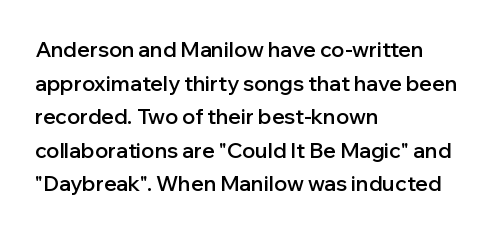
{"italic": "no", "bold": "semi", "underline": "no", "align": "left", "line_spacing": "normal", "line_spacing_ratio": 1.6, "letter_spacing": "normal", "letter_spacing_em": 0.0, "glyph_px": 21}
